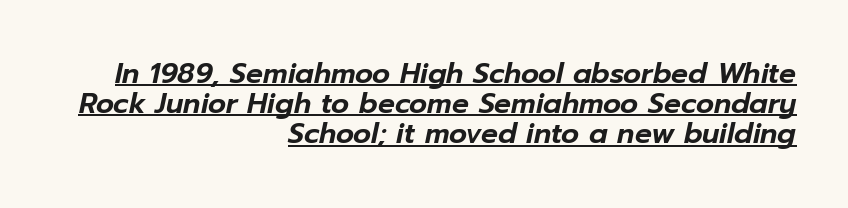
The image shows 28 px text type, italic (leaning right); set right-aligned, tight line spacing (1.08x), normal letter spacing, underlined; low stroke contrast and a medium x-height.
